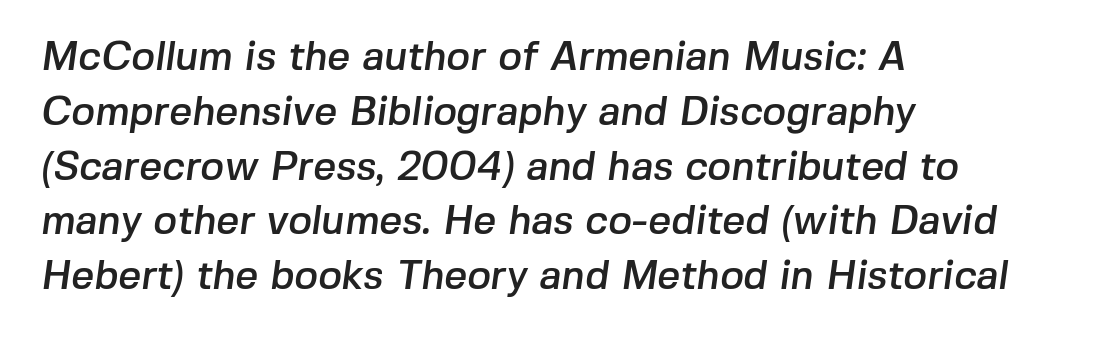
Are there feet on the stems? There aren't — it's a sans. The space beneath each line is pristine and unruled. The lines sit at an ordinary, default distance from one another. Spacing verdict: proportional, widths tailored to each character. How are the letters spaced? Ordinarily, with no added tracking. This rendering uses left alignment, leaving the right contour irregular.
